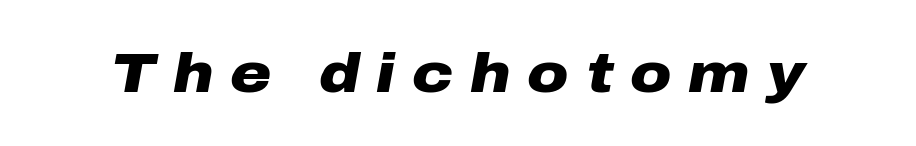
Rendered with sloped, italic letterforms. Descenders are the only things crossing below the line. Strokes here are thick enough to call this a true bold. Here the designer chose a conventional face with non-uniform glyph widths. Inter-character spacing is expanded well beyond the font's built-in metrics.
